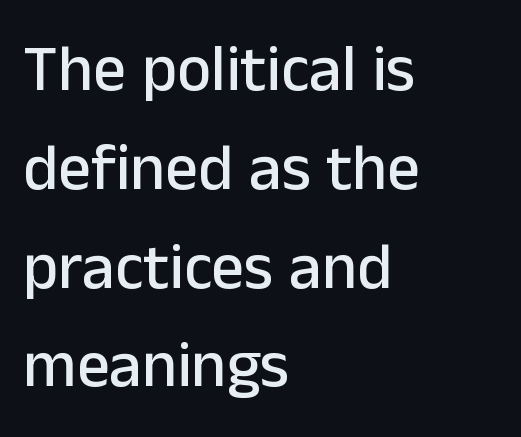
Clear beneath every line of the passage. Which margin do the lines hug? The left one — the right edge is uneven. Characters follow at the spacing the type designer built in. The letters advance in unequal steps, a hallmark of proportional type. Regarding serifs, this sample does without them.
